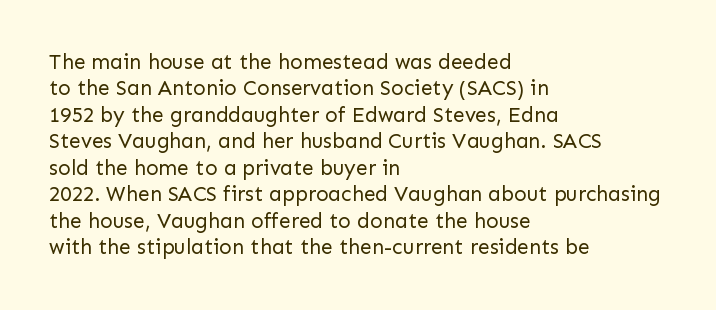
Q: Is the text bold? A: No.
Q: Is the text italic (slanted)? A: No, it is upright.
Q: Is the text underlined? A: No.
Q: How is the paragraph aligned? A: Left-aligned.
Q: Is the spacing between letters normal or unusually wide? A: Normal.
Q: Is the spacing between lines tight, normal or loose? A: Normal.
